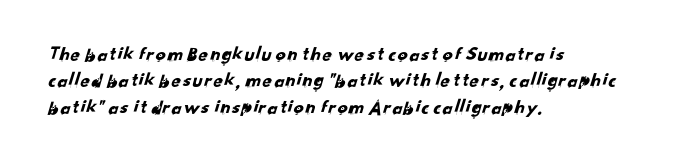
The image shows 20 px text type; set left-aligned, normal line spacing (1.32x), normal letter spacing, not underlined.
